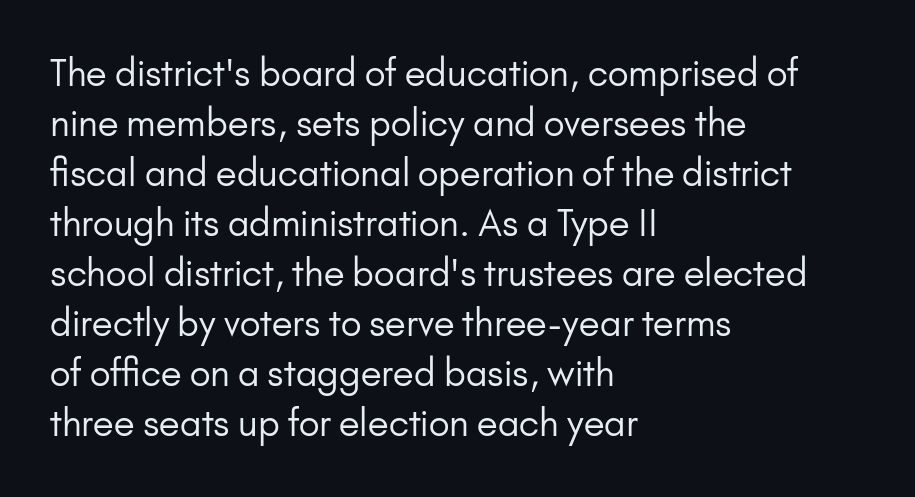
Q: Is the text bold? A: No.
Q: Is the text italic (slanted)? A: No, it is upright.
Q: Is the typeface a serif or a sans-serif typeface? A: Sans-serif.
Q: Is the text underlined? A: No.
Q: How is the paragraph aligned? A: Left-aligned.
Q: Is the spacing between letters normal or unusually wide? A: Normal.
Q: Is the spacing between lines tight, normal or loose? A: Normal.
Q: Width (condensed, normal, or wide)? A: Normal.
Q: Stroke contrast? A: Low.
Q: x-height? A: Small.
Q: Monospaced? A: No.
